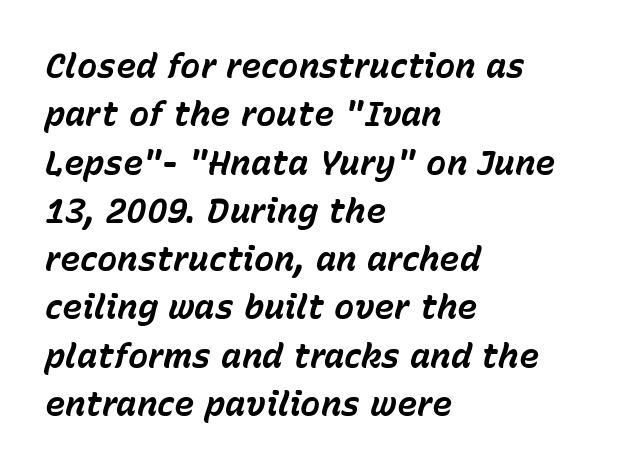
Q: Is the text bold? A: Yes.
Q: Is the text italic (slanted)? A: Yes, it leans right by about 15 degrees.
Q: Is the text underlined? A: No.
Q: How is the paragraph aligned? A: Left-aligned.
Q: Is the spacing between letters normal or unusually wide? A: Normal.
Q: Is the spacing between lines tight, normal or loose? A: Normal.
Q: Width (condensed, normal, or wide)? A: Normal.
Q: Stroke contrast? A: Low.
Q: x-height? A: Medium.
Q: Monospaced? A: No.
